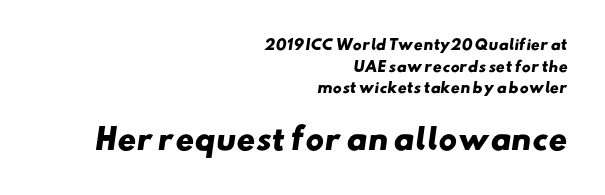
This sample keeps an unexceptional amount of space between lines. This is heavy type, rendered in bold. Do the characters align in a grid? No, the font is proportional. The emphasis by scale lands on block number two, below.
